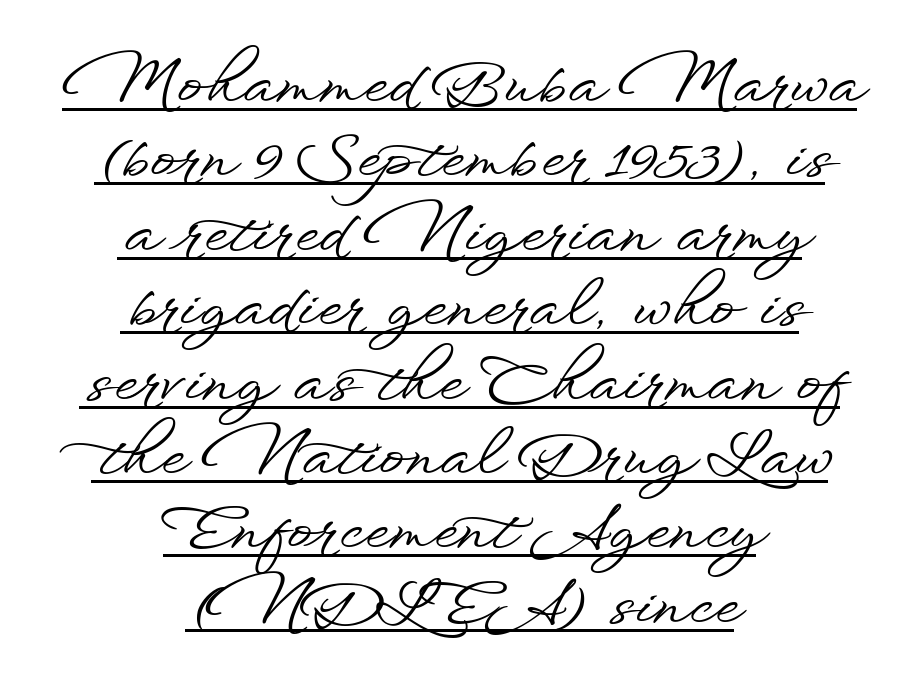
Q: Is the text italic (slanted)? A: Yes.
Q: Is the typeface a serif or a sans-serif typeface? A: Sans-serif.
Q: Is the text underlined? A: Yes.
Q: How is the paragraph aligned? A: Centered.
Q: Is the spacing between letters normal or unusually wide? A: Normal.
Q: Width (condensed, normal, or wide)? A: Wide.
Q: Stroke contrast? A: Low.
Q: x-height? A: Small.
Q: Monospaced? A: No.
